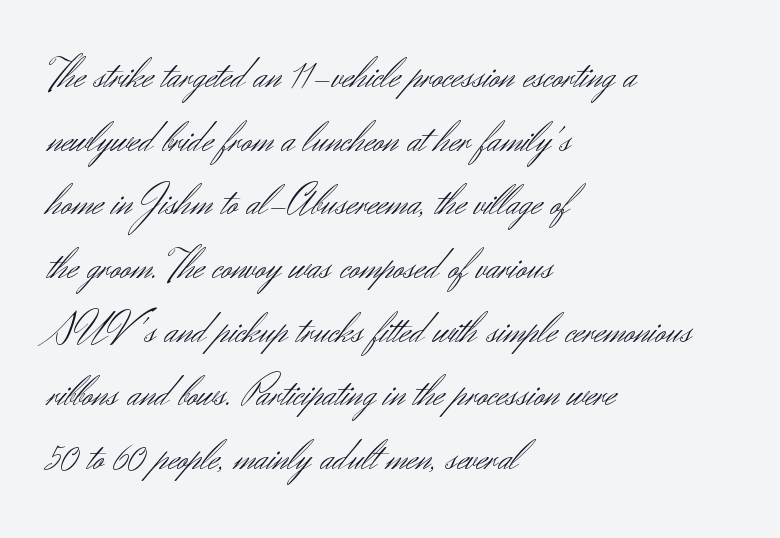
Looks like regular typesetting: each glyph gets only the width it needs. The characters are drawn with everyday or finer stroke widths. Look at the bottom of the vertical strokes: they stop flat, with no serifs. A normal amount of white space separates one row of letters from the next. The paragraph has a hard left edge and a soft right edge.
